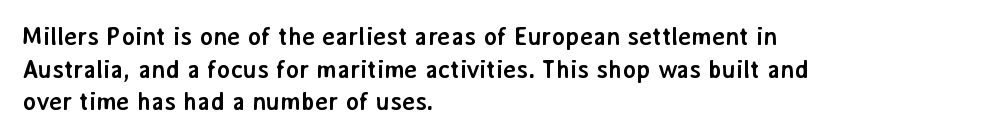
The image shows 25 px bold type, upright; set left-aligned, normal line spacing (1.31x), normal letter spacing, not underlined.
